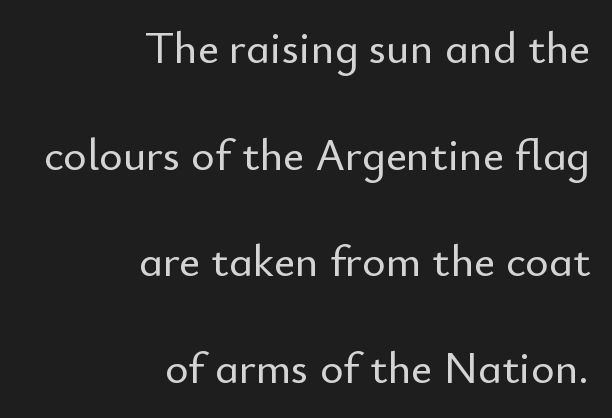
The compositor pushed each line to the right boundary. The vertical gap from one line to the next is large. Does the lettering tilt? It doesn't — this is upright. Plain, unruled lines of type.
